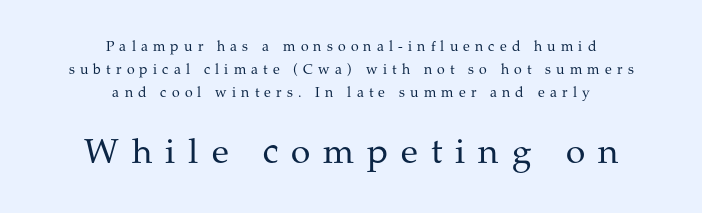
{"serif": "yes", "italic": "no", "bold": "no", "weight": "regular", "width": "normal", "stroke_contrast": "medium", "x_height": "medium", "monospaced": "no", "underline": "no", "align": "center", "line_spacing": "normal", "line_spacing_ratio": 1.64, "letter_spacing": "wide", "letter_spacing_em": 0.37, "larger_block": "second", "size_ratio": 2.5, "glyph_px": 35}
